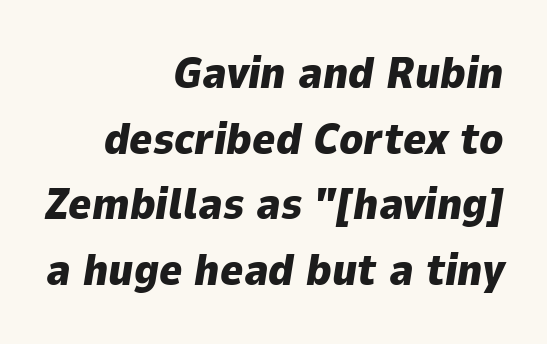
Q: Is the text bold? A: Yes.
Q: Is the text italic (slanted)? A: Yes, it leans right by about 9 degrees.
Q: Is the text underlined? A: No.
Q: How is the paragraph aligned? A: Right-aligned.
Q: Is the spacing between letters normal or unusually wide? A: Normal.
Q: Is the spacing between lines tight, normal or loose? A: Normal.
Q: Width (condensed, normal, or wide)? A: Normal.
Q: Stroke contrast? A: Low.
Q: x-height? A: Medium.
Q: Monospaced? A: No.
